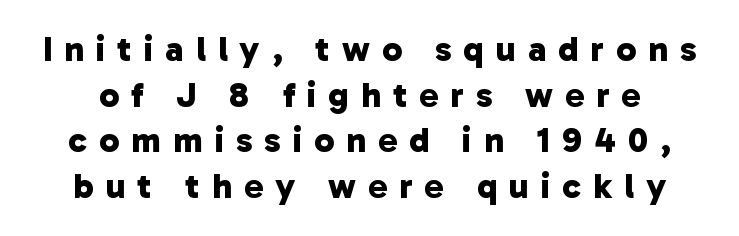
The image shows 36 px bold sans-serif type; set normal line spacing (1.27x), unusually wide letter spacing (+0.33 em), not underlined; low stroke contrast and a medium x-height.
